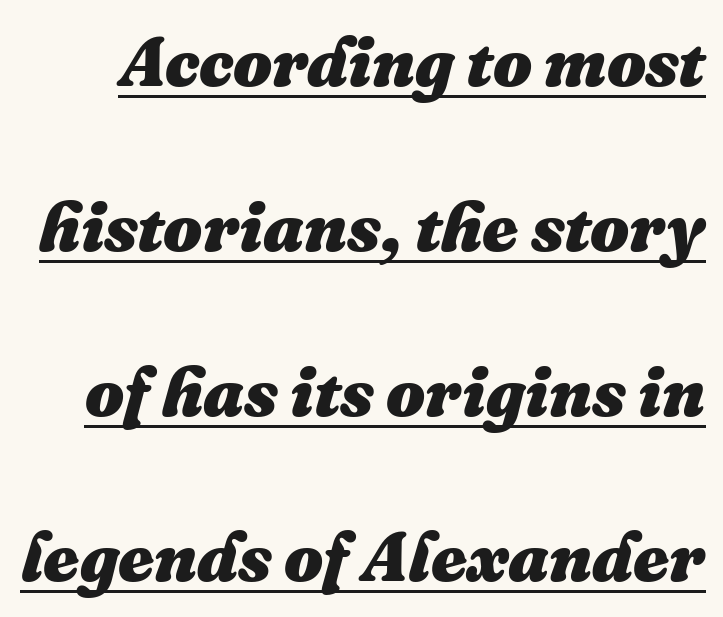
{"italic": "yes", "lean": "right", "slant_degrees": 16, "bold": "yes", "weight": "heavy", "width": "normal", "stroke_contrast": "medium", "x_height": "medium", "monospaced": "no", "underline": "yes", "line_spacing": "loose", "line_spacing_ratio": 2.39, "letter_spacing": "normal", "letter_spacing_em": 0.0, "glyph_px": 69}
